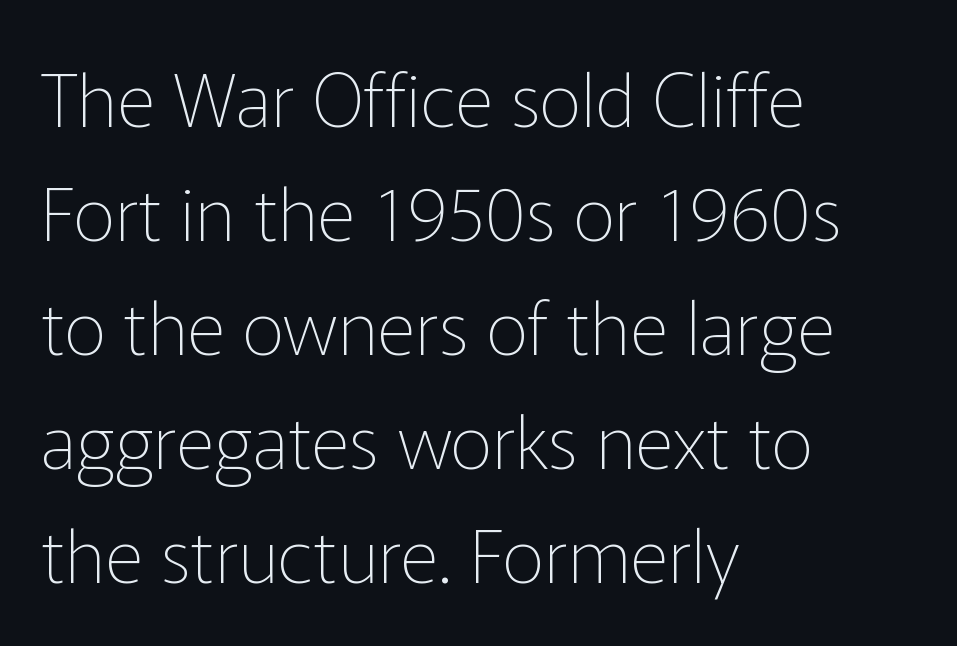
Q: Is the text bold? A: No.
Q: Is the text italic (slanted)? A: No, it is upright.
Q: Is the typeface a serif or a sans-serif typeface? A: Sans-serif.
Q: Is the text underlined? A: No.
Q: How is the paragraph aligned? A: Left-aligned.
Q: Is the spacing between letters normal or unusually wide? A: Normal.
Q: Is the spacing between lines tight, normal or loose? A: Normal.
Q: Width (condensed, normal, or wide)? A: Normal.
Q: Stroke contrast? A: Low.
Q: x-height? A: Medium.
Q: Monospaced? A: No.
